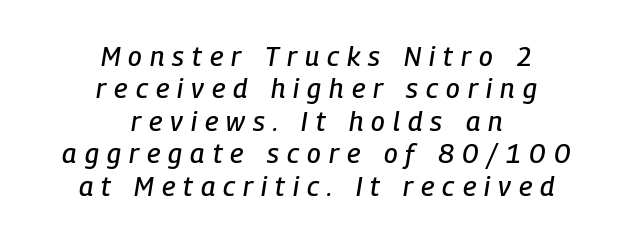
Q: Is the text italic (slanted)? A: Yes, it leans right by about 9 degrees.
Q: Is the text underlined? A: No.
Q: How is the paragraph aligned? A: Centered.
Q: Is the spacing between letters normal or unusually wide? A: Unusually wide.
